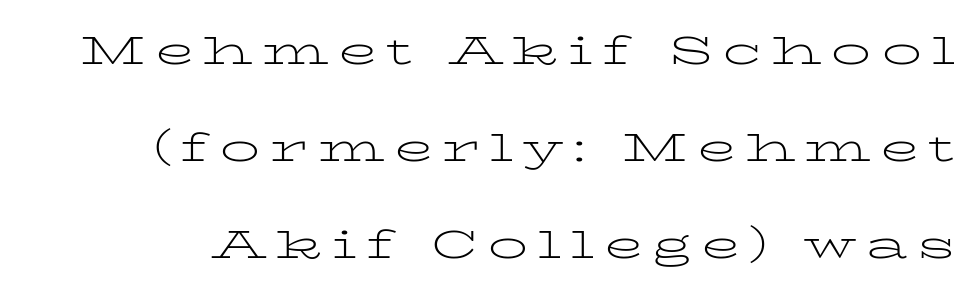
The image shows 40 px light, wide serif type, upright; set loose line spacing (2.42x), unusually wide letter spacing (+0.23 em), not underlined; low stroke contrast and a medium x-height.
